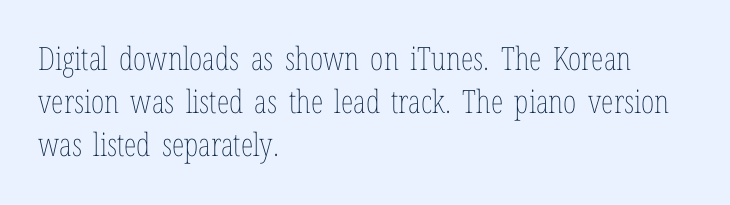
{"italic": "no", "bold": "no", "weight": "thin", "width": "condensed", "stroke_contrast": "low", "x_height": "medium", "monospaced": "no", "underline": "no", "align": "left", "line_spacing": "normal", "line_spacing_ratio": 1.35, "letter_spacing": "normal", "letter_spacing_em": 0.0, "glyph_px": 32}
